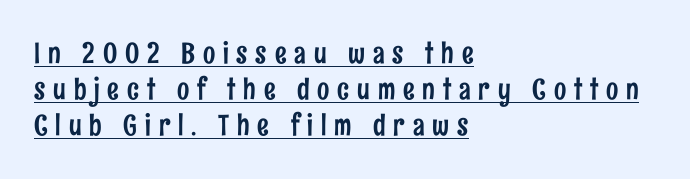
{"serif": "no", "italic": "no", "width": "condensed", "stroke_contrast": "low", "x_height": "medium", "monospaced": "no", "underline": "yes", "align": "left", "line_spacing": "normal", "line_spacing_ratio": 1.25, "letter_spacing": "wide", "letter_spacing_em": 0.27, "glyph_px": 29}
